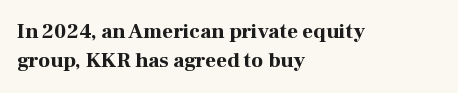
Posture: upright roman. Underlining? Definitely not there. Each line starts at the same left margin while the right side varies. Stroke thickness is high; the sample reads as a true bold. The block of text has a typical density, with ordinary space between rows.
